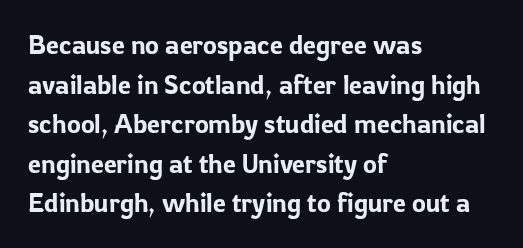
The image shows 26 px text type, upright; set left-aligned, normal line spacing (1.52x), normal letter spacing, not underlined.
